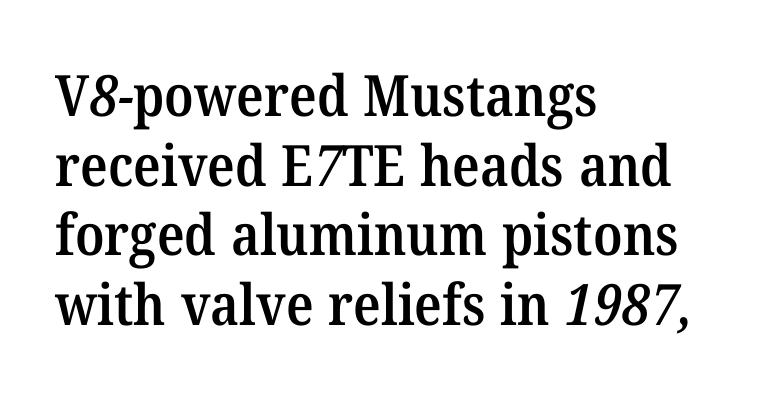
Q: Is the text bold? A: Semi-bold.
Q: Is the typeface a serif or a sans-serif typeface? A: Serif.
Q: Is the text underlined? A: No.
Q: How is the paragraph aligned? A: Left-aligned.
Q: Is the spacing between letters normal or unusually wide? A: Normal.
Q: Width (condensed, normal, or wide)? A: Normal.
Q: Stroke contrast? A: Medium.
Q: x-height? A: Medium.
Q: Monospaced? A: No.
